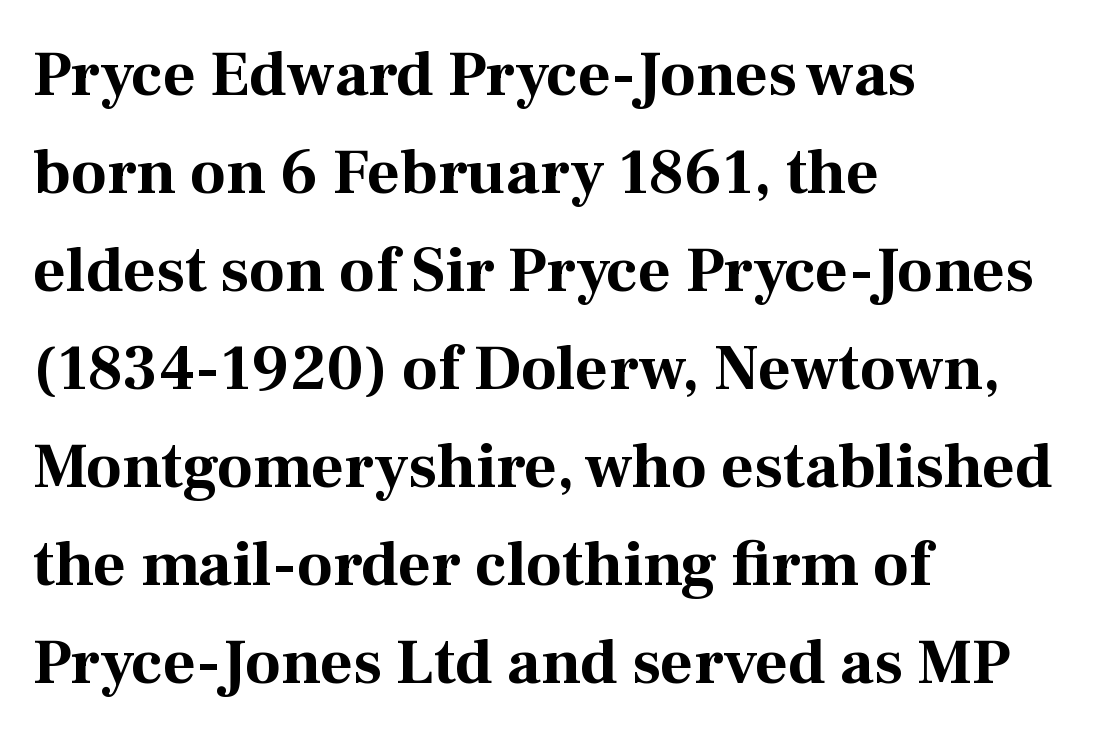
The image shows 64 px bold serif type, upright; set left-aligned, normal line spacing (1.53x), normal letter spacing, not underlined; medium stroke contrast and a medium x-height.
